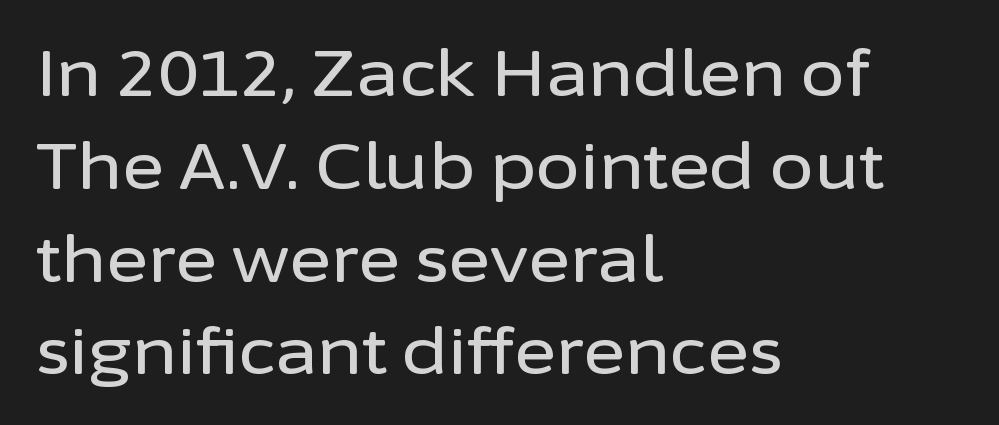
Between one letter and the next there's only the usual sliver of space. Every character sits straight up, as roman type does. The rag falls on the right side of this text block. Check under the words: just untouched page.
